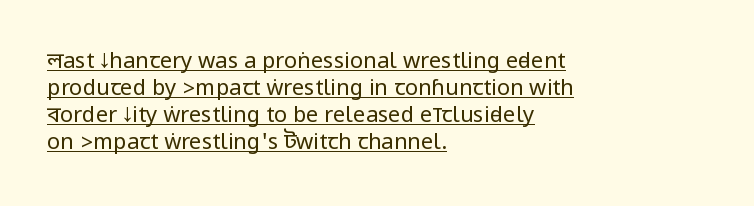
Layout note: lines flush left. The strokes carry an ordinary text weight at most. The tracking reads as untouched default to a designer's eye. The glyphs are accompanied by a horizontal stroke just below them. Ascenders rise straight up at ninety degrees.
